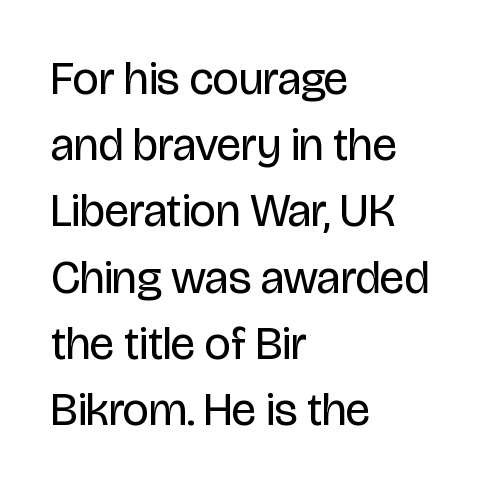
Do the letters lean? They stand straight. Notice how descenders clear the ascenders below comfortably — that's standard leading. Grotesque or geometric, the face here clearly has no serifs. Unbolded letterforms with no extra heft. The type is set solid horizontally, with unmodified tracking.
